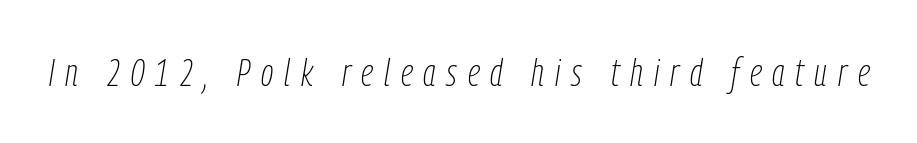
The passage shown has open, widely tracked lettering throughout. Observe the lean: these are italic letterforms. Is this a fixed-width face? No — the glyphs have proportional, varying widths. Honestly, there is no underline to notice here at all. The strokes are not fattened; the text isn't bold.
